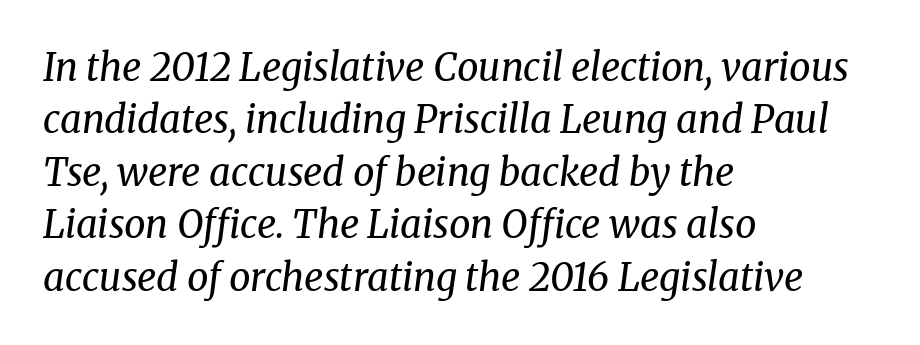
The image shows 38 px regular-weight serif type, italic (leaning right); set left-aligned, normal line spacing (1.38x), normal letter spacing, not underlined; medium stroke contrast and a medium x-height.
